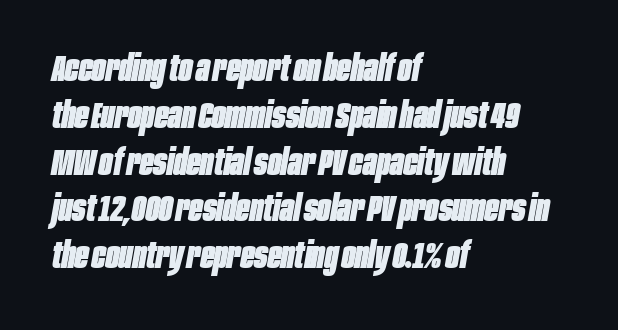
{"italic": "yes", "lean": "right", "slant_degrees": 10, "bold": "yes", "weight": "heavy", "width": "condensed", "stroke_contrast": "low", "x_height": "large", "monospaced": "no", "underline": "no", "align": "left", "line_spacing": "normal", "line_spacing_ratio": 1.3, "letter_spacing": "normal", "letter_spacing_em": 0.0, "glyph_px": 36}
